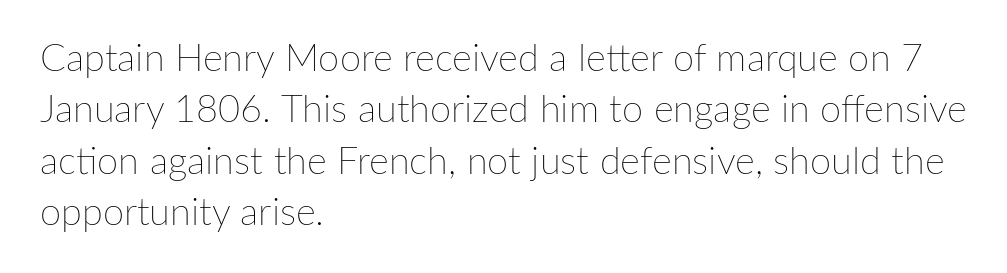
Horizontally, the lines are justified to the leading edge only. Weight: regular or lighter. Underlining? Definitely not there. You could not count columns in this text — the font is proportionally spaced. A normal amount of white space separates one row of letters from the next.
